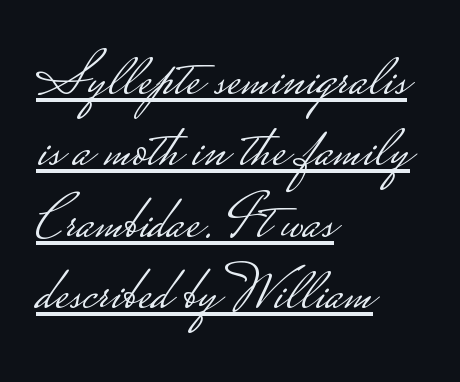
The image shows 62 px light, wide sans-serif type; set left-aligned, tight line spacing (1.15x), normal letter spacing, underlined; low stroke contrast.
